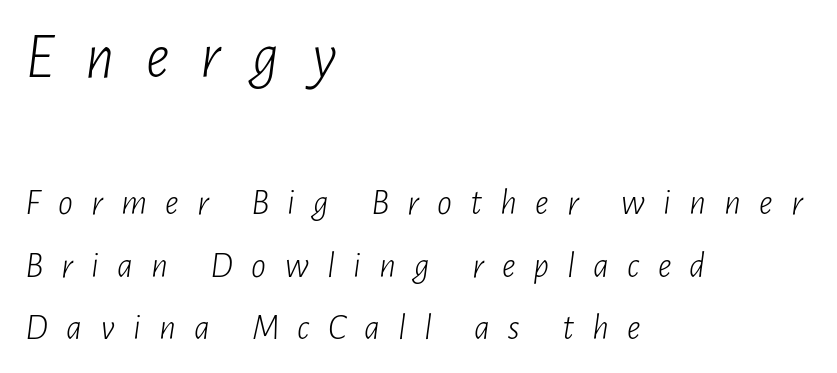
{"italic": "yes", "lean": "right", "slant_degrees": 7, "bold": "no", "weight": "light", "width": "condensed", "stroke_contrast": "low", "x_height": "medium", "monospaced": "no", "underline": "no", "align": "left", "line_spacing": "normal", "line_spacing_ratio": 1.69, "letter_spacing": "wide", "letter_spacing_em": 0.49, "larger_block": "first", "size_ratio": 1.73, "glyph_px": 64}
